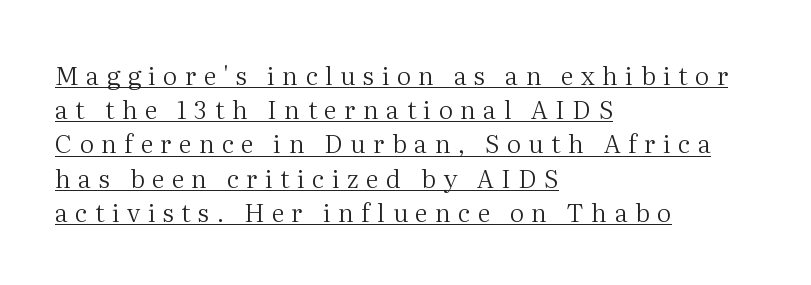
The image shows 25 px text type, upright; set left-aligned, normal line spacing (1.37x), unusually wide letter spacing (+0.3 em), underlined.
